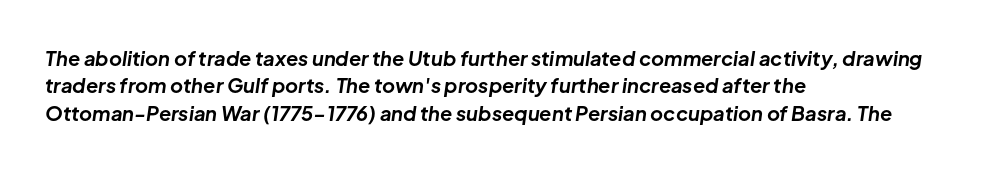
Characters follow at the spacing the type designer built in. The typography opts for an oblique posture over an upright one. Interline gaps are of average width in this sample. Glance below the letters and you will spot only blank space. The face used here has the dense, thick strokes of a bold. The lines in this sample share a left origin and differ only in where they stop.
